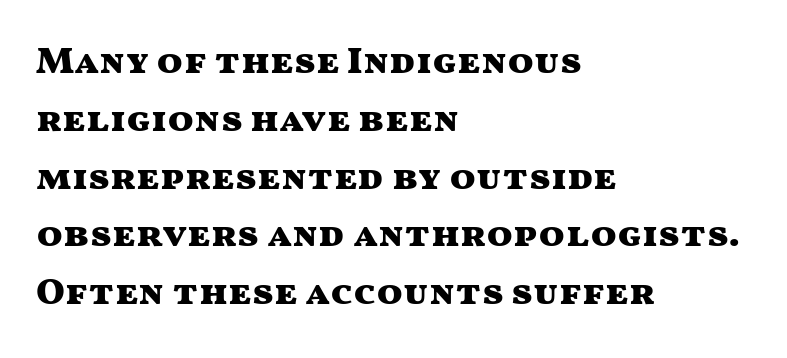
Q: Is the text bold? A: Yes.
Q: Is the text italic (slanted)? A: No, it is upright.
Q: Is the typeface a serif or a sans-serif typeface? A: Sans-serif.
Q: Is the text underlined? A: No.
Q: How is the paragraph aligned? A: Left-aligned.
Q: Is the spacing between letters normal or unusually wide? A: Normal.
Q: Is the spacing between lines tight, normal or loose? A: Normal.
Q: Width (condensed, normal, or wide)? A: Wide.
Q: Stroke contrast? A: Medium.
Q: x-height? A: Medium.
Q: Monospaced? A: No.
